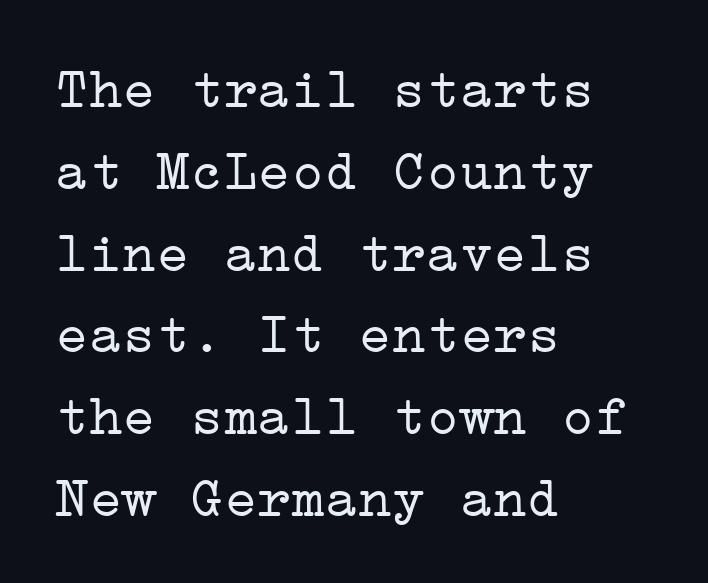
{"serif": "yes", "italic": "no", "bold": "no", "weight": "light", "width": "wide", "stroke_contrast": "low", "x_height": "medium", "underline": "no", "align": "left", "line_spacing": "normal", "line_spacing_ratio": 1.46, "letter_spacing": "normal", "letter_spacing_em": 0.0, "glyph_px": 56}
